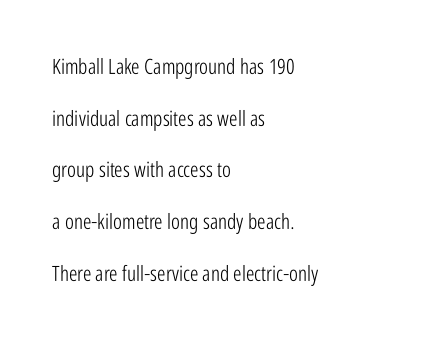
{"italic": "no", "bold": "no", "underline": "no", "align": "left", "line_spacing": "loose", "line_spacing_ratio": 2.46, "letter_spacing": "normal", "letter_spacing_em": 0.0, "glyph_px": 21}
